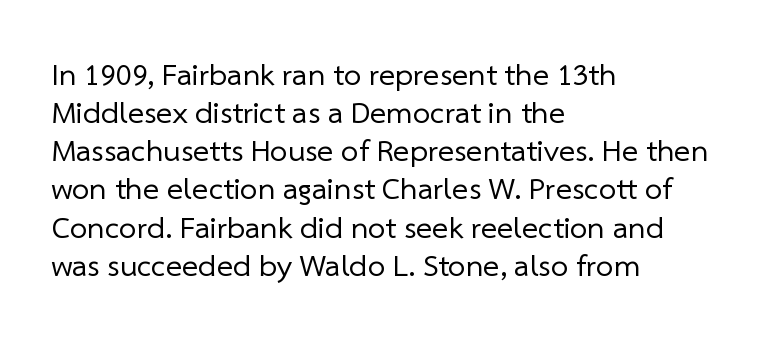
Q: Is the text bold? A: No.
Q: Is the typeface a serif or a sans-serif typeface? A: Sans-serif.
Q: Is the text underlined? A: No.
Q: How is the paragraph aligned? A: Left-aligned.
Q: Is the spacing between letters normal or unusually wide? A: Normal.
Q: Width (condensed, normal, or wide)? A: Normal.
Q: Stroke contrast? A: Low.
Q: x-height? A: Medium.
Q: Monospaced? A: No.
